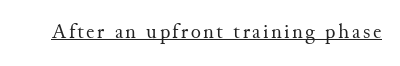
No extra ink here — the face is not bold. The rendered words wear a rule along their underside. Quick note: not italic, upright.
